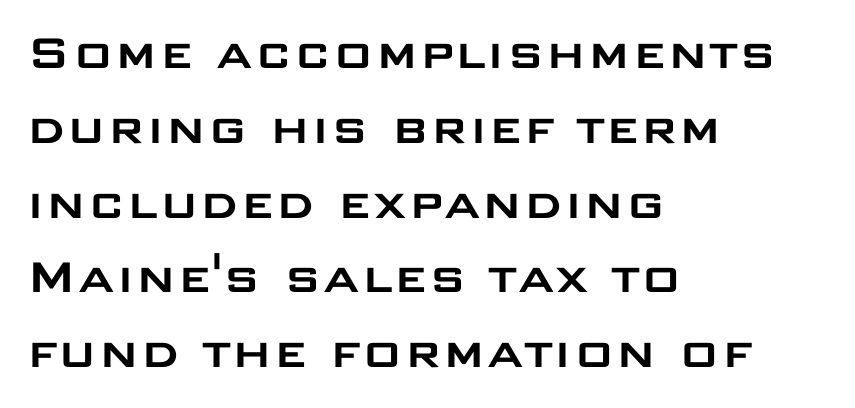
Q: Is the text italic (slanted)? A: No, it is upright.
Q: Is the typeface a serif or a sans-serif typeface? A: Sans-serif.
Q: Is the text underlined? A: No.
Q: How is the paragraph aligned? A: Left-aligned.
Q: Is the spacing between letters normal or unusually wide? A: Normal.
Q: Is the spacing between lines tight, normal or loose? A: Normal.
Q: Width (condensed, normal, or wide)? A: Wide.
Q: Stroke contrast? A: Low.
Q: x-height? A: Large.
Q: Monospaced? A: No.
